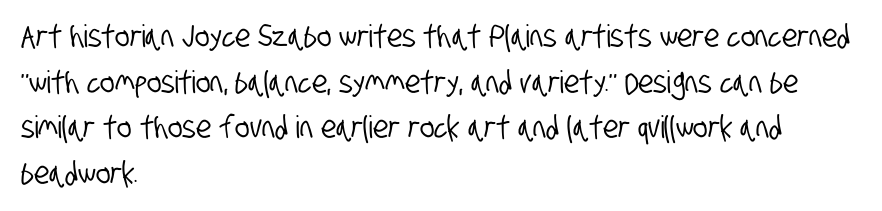
{"serif": "no", "width": "condensed", "stroke_contrast": "low", "x_height": "large", "monospaced": "no", "underline": "no", "align": "left", "line_spacing": "normal", "line_spacing_ratio": 1.47, "letter_spacing": "normal", "letter_spacing_em": 0.0, "glyph_px": 31}
